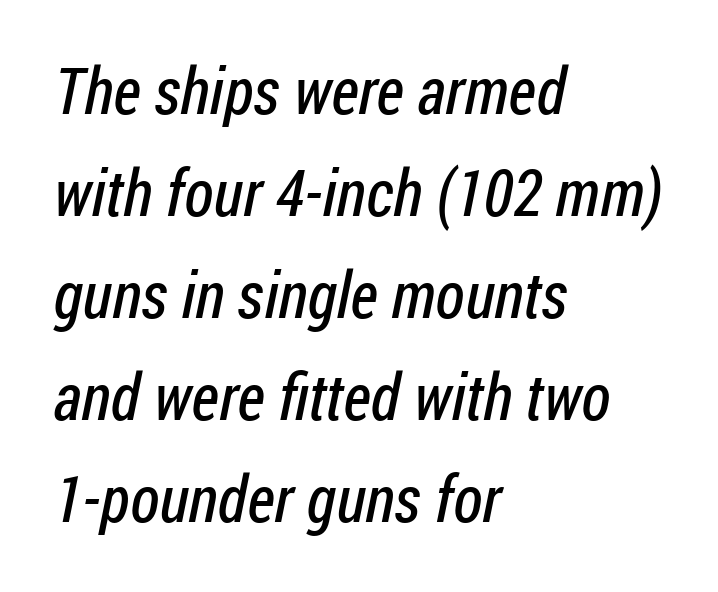
Q: Is the text bold? A: No.
Q: Is the typeface a serif or a sans-serif typeface? A: Sans-serif.
Q: Is the text underlined? A: No.
Q: How is the paragraph aligned? A: Left-aligned.
Q: Is the spacing between letters normal or unusually wide? A: Normal.
Q: Is the spacing between lines tight, normal or loose? A: Normal.
Q: Width (condensed, normal, or wide)? A: Condensed.
Q: Stroke contrast? A: Low.
Q: x-height? A: Medium.
Q: Monospaced? A: No.
